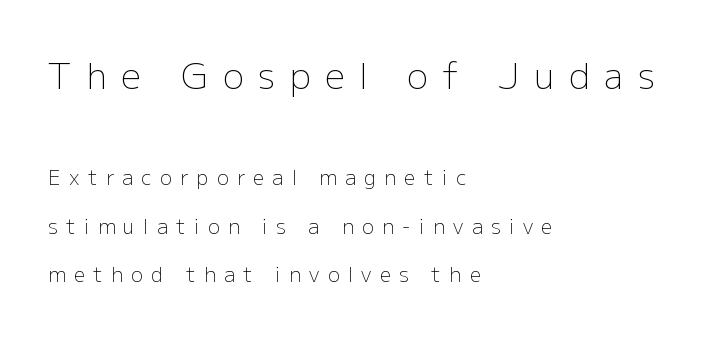
{"serif": "no", "italic": "no", "bold": "no", "weight": "light", "width": "normal", "stroke_contrast": "low", "x_height": "medium", "monospaced": "no", "underline": "no", "align": "left", "line_spacing": "loose", "line_spacing_ratio": 2.43, "letter_spacing": "wide", "letter_spacing_em": 0.42, "larger_block": "first", "size_ratio": 1.75, "glyph_px": 35}
